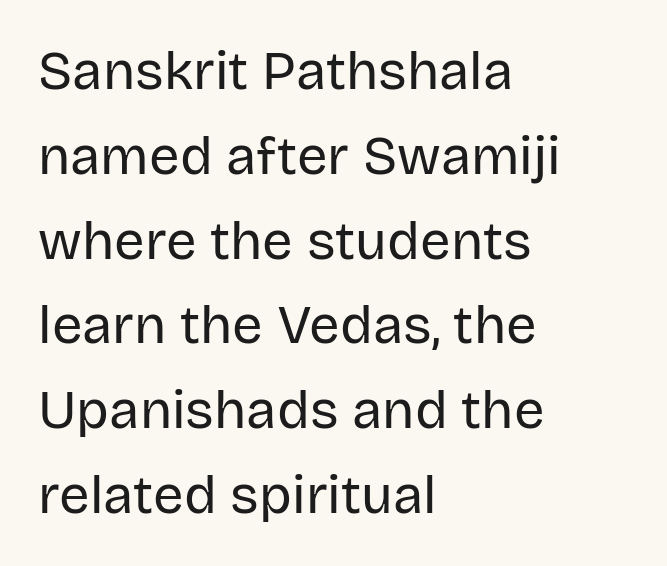
Letters have the restrained weight of plain body copy at most. Words appear dense and cohesive because spacing is normal. Does the leading feel generous? No, just average. Each letter keeps its own natural width here, so spacing adapts to shape. Unmarked baselines from the first word to the last. The letters stand straight up with perfectly vertical stems.
